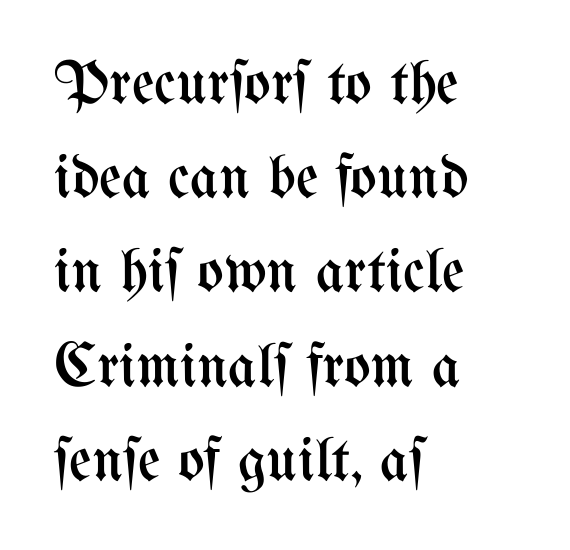
The image shows 62 px regular-weight, condensed type, upright; set left-aligned, normal line spacing (1.52x), normal letter spacing, not underlined; medium stroke contrast and a medium x-height.
